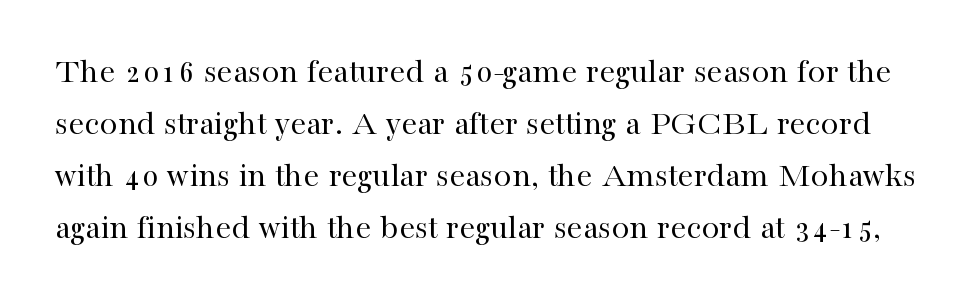
{"serif": "yes", "italic": "no", "bold": "no", "weight": "regular", "width": "normal", "stroke_contrast": "high", "x_height": "medium", "monospaced": "no", "underline": "no", "line_spacing": "normal", "line_spacing_ratio": 1.44, "letter_spacing": "normal", "letter_spacing_em": 0.0, "glyph_px": 36}
